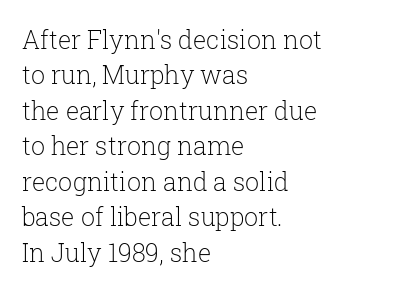
Plain, unruled lines of type. Is the type heavy? It reads as light-to-regular instead. Interline gaps are of average width in this sample. In terms of posture, this sample is upright. These lines are set flush left with a ragged right edge. Nothing unusual about the tracking: characters are spaced as the font intends.
